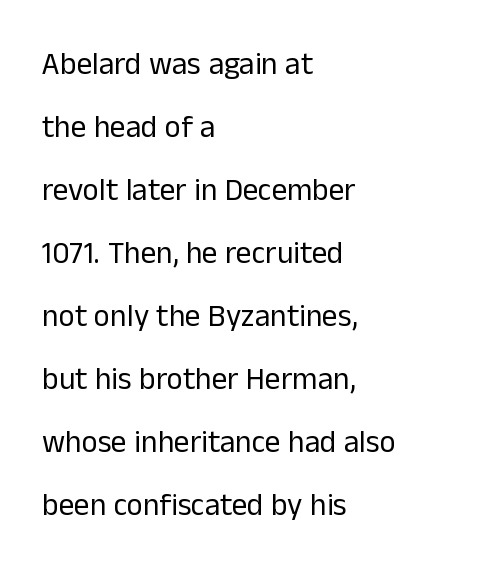
{"serif": "no", "italic": "no", "bold": "no", "weight": "regular", "width": "normal", "stroke_contrast": "low", "x_height": "medium", "monospaced": "no", "underline": "no", "align": "left", "line_spacing": "loose", "line_spacing_ratio": 2.03, "letter_spacing": "normal", "letter_spacing_em": 0.0, "glyph_px": 31}
